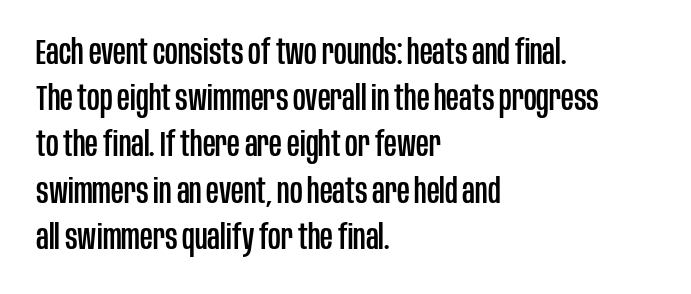
Stroke terminals: plain, sans-serif. Only glyphs here, with clear space below each row. Posture: upright roman. If you measured baseline to baseline, you'd find a middling distance. Proportional: the letters do not fall into vertical columns.
